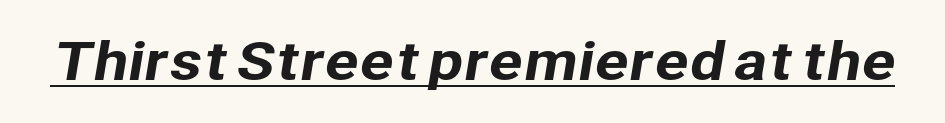
{"serif": "no", "width": "normal", "stroke_contrast": "low", "x_height": "medium", "monospaced": "no", "underline": "yes", "letter_spacing": "normal", "letter_spacing_em": 0.0, "glyph_px": 51}
